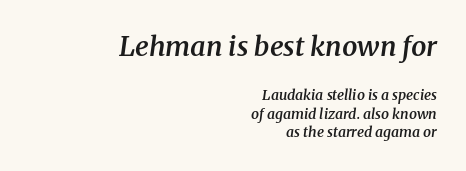
Q: Is the text bold? A: Semi-bold.
Q: Is the text italic (slanted)? A: Yes, it leans right by about 8 degrees.
Q: Is the text underlined? A: No.
Q: How is the paragraph aligned? A: Right-aligned.
Q: Is the spacing between letters normal or unusually wide? A: Normal.
Q: Is the spacing between lines tight, normal or loose? A: Normal.
Q: Which block of text is set in a larger size, the first (top) or the second (bottom)? A: The first (top) one.
